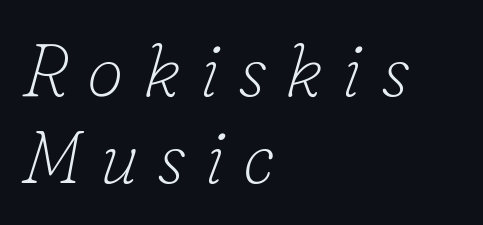
{"serif": "yes", "italic": "yes", "lean": "right", "slant_degrees": 16, "bold": "no", "weight": "thin", "width": "normal", "stroke_contrast": "low", "x_height": "small", "monospaced": "no", "underline": "no", "align": "left", "line_spacing_ratio": 1.16, "letter_spacing": "wide", "letter_spacing_em": 0.24, "glyph_px": 75}
